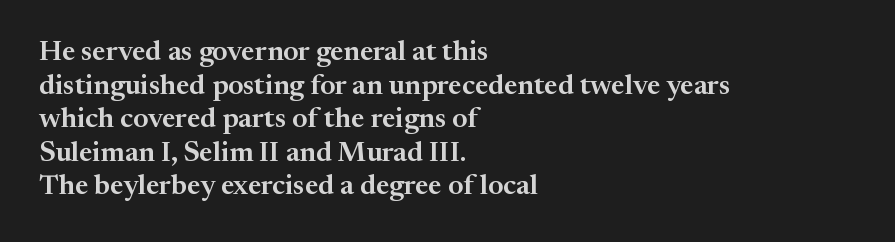
The image shows 28 px serif type, upright; set left-aligned, line spacing 1.2x, normal letter spacing, not underlined; medium stroke contrast and a medium x-height.
